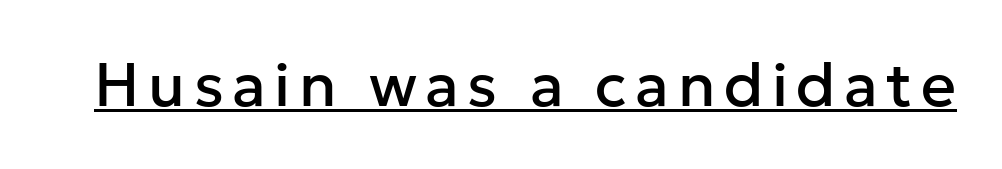
Q: Is the text italic (slanted)? A: No, it is upright.
Q: Is the typeface a serif or a sans-serif typeface? A: Sans-serif.
Q: Is the text underlined? A: Yes.
Q: Width (condensed, normal, or wide)? A: Normal.
Q: Stroke contrast? A: Low.
Q: x-height? A: Medium.
Q: Monospaced? A: No.
